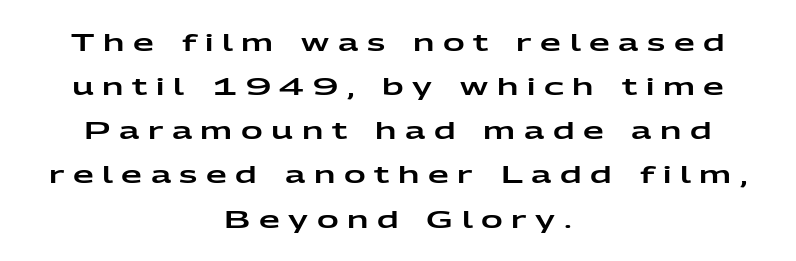
{"italic": "no", "underline": "no", "align": "center", "line_spacing_ratio": 1.84, "letter_spacing": "wide", "letter_spacing_em": 0.36, "glyph_px": 24}
